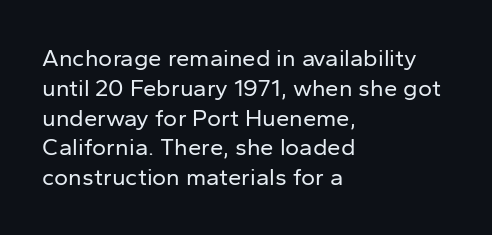
{"italic": "no", "bold": "no", "underline": "no", "align": "left", "line_spacing_ratio": 1.24, "letter_spacing": "normal", "letter_spacing_em": 0.0, "glyph_px": 24}
